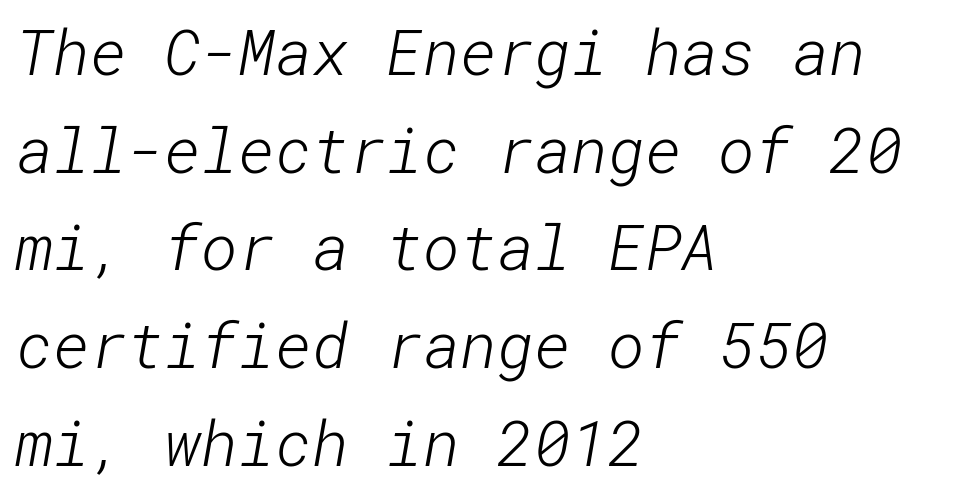
Alignment: flush left. The glyphs in this specimen are sans serif. No word sits above an underline. The gaps between neighbouring characters are ordinary and unremarkable. Bold? No — there's no thickening of the strokes.
